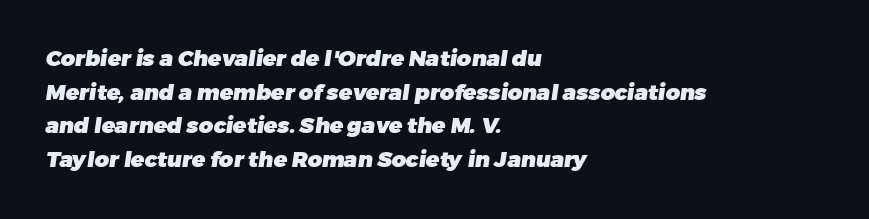
Is the type bold? Yes — the strokes are clearly thick and heavy. Horizontal alignment here is leftward, the default for most running prose. Caption: standard tracking, unaltered. Does the leading feel generous? No, just average. The glyphs are unaccompanied by any horizontal stroke below them.
